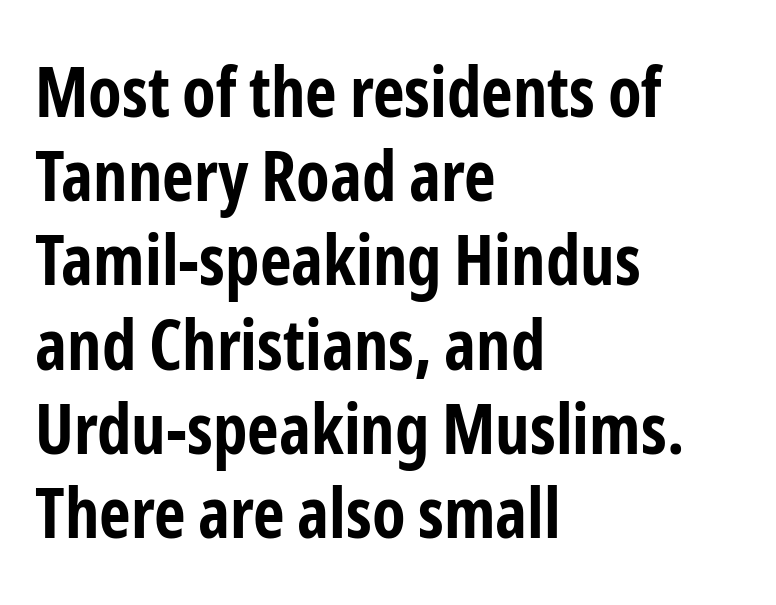
{"serif": "no", "italic": "no", "bold": "yes", "weight": "bold", "width": "condensed", "stroke_contrast": "low", "x_height": "medium", "monospaced": "no", "underline": "no", "align": "left", "line_spacing_ratio": 1.22, "letter_spacing": "normal", "letter_spacing_em": 0.0, "glyph_px": 69}
